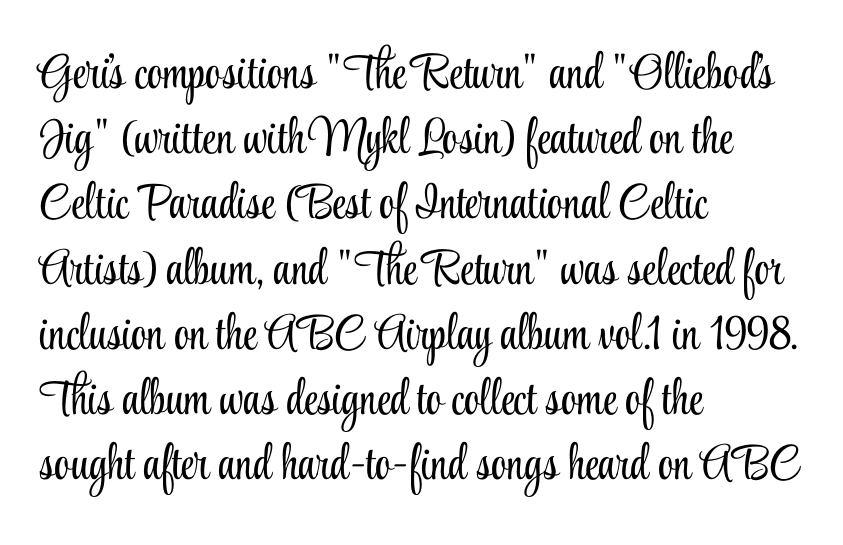
Students, observe: this is what conventionally led text looks like. This sample uses plain, unmodified letter spacing. What kind of face is this? One with serifs.
